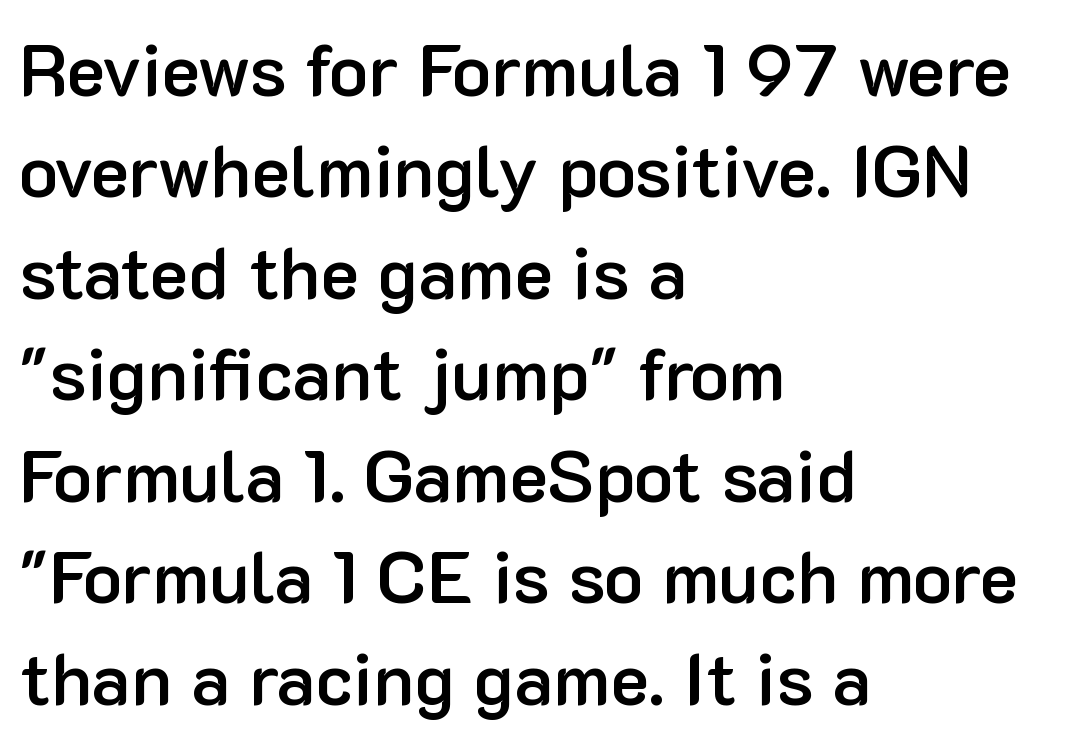
Q: Is the text bold? A: Semi-bold.
Q: Is the text italic (slanted)? A: No, it is upright.
Q: Is the typeface a serif or a sans-serif typeface? A: Sans-serif.
Q: Is the text underlined? A: No.
Q: How is the paragraph aligned? A: Left-aligned.
Q: Is the spacing between letters normal or unusually wide? A: Normal.
Q: Is the spacing between lines tight, normal or loose? A: Normal.
Q: Width (condensed, normal, or wide)? A: Normal.
Q: Stroke contrast? A: Low.
Q: x-height? A: Medium.
Q: Monospaced? A: No.
